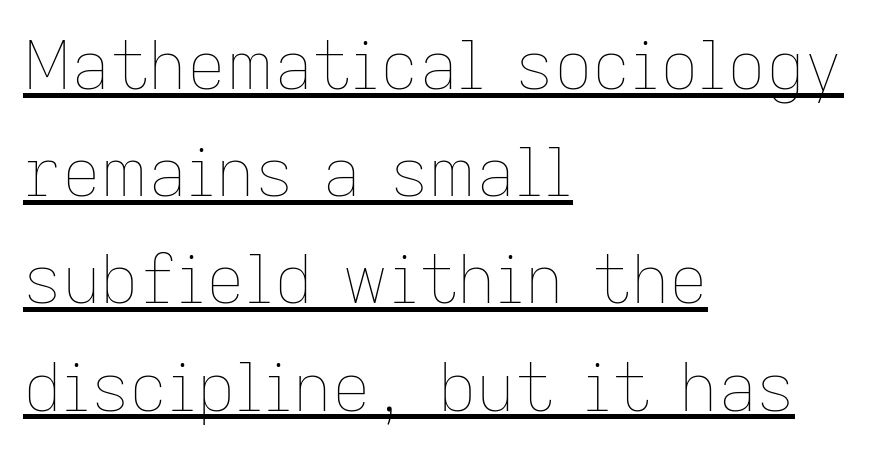
Q: Is the text bold? A: No.
Q: Is the text italic (slanted)? A: No, it is upright.
Q: Is the text underlined? A: Yes.
Q: How is the paragraph aligned? A: Left-aligned.
Q: Is the spacing between letters normal or unusually wide? A: Normal.
Q: Is the spacing between lines tight, normal or loose? A: Normal.
Q: Width (condensed, normal, or wide)? A: Normal.
Q: Stroke contrast? A: Low.
Q: x-height? A: Medium.
Q: Monospaced? A: No.
